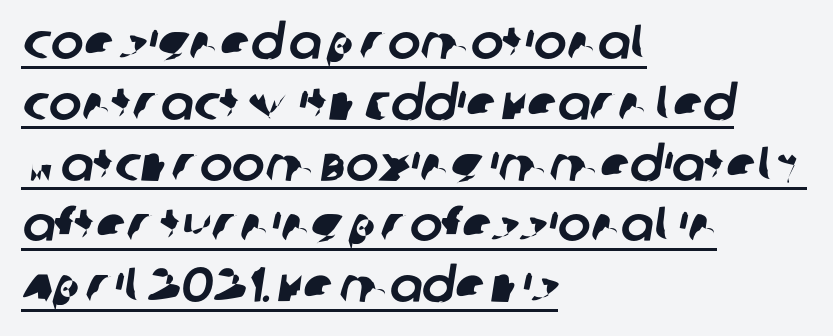
The face used here is rendered with its standard letterfit. Notice how a bar underscores the lettering throughout. Serif or sans? Sans — the stroke terminals are bare. The passage is arranged the way most books set body copy — flush left.
